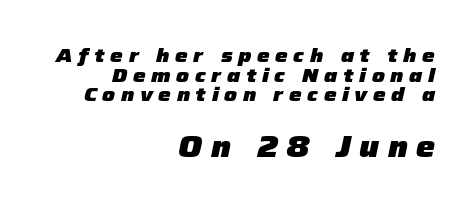
The image shows 30 px heavy type, italic (leaning right); set right-aligned, tight line spacing (0.98x), unusually wide letter spacing (+0.28 em), not underlined; the second (bottom) block is 1.5x larger; low stroke contrast and a medium x-height.
